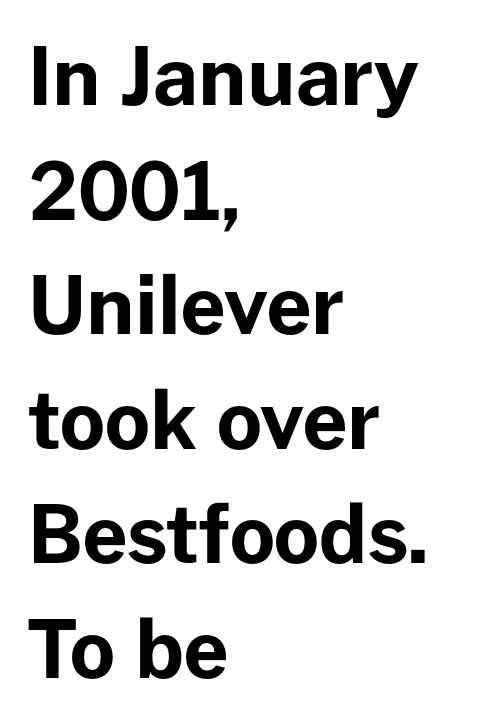
Leftover space on each line is placed entirely after the last word. This sample has the flowing, uneven cadence of proportional lettering. The space between consecutive lines is moderate. Glance below the letters and you will spot only blank space.
